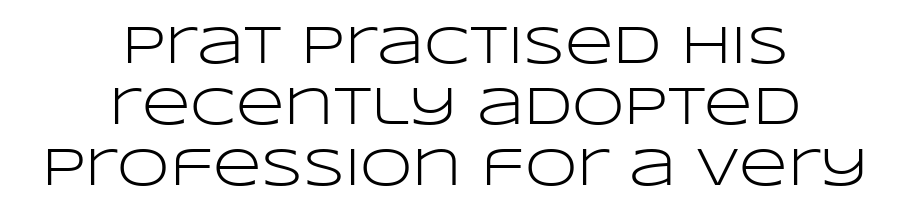
{"serif": "no", "italic": "no", "bold": "no", "weight": "light", "width": "wide", "stroke_contrast": "low", "x_height": "large", "monospaced": "no", "underline": "no", "align": "center", "line_spacing": "tight", "line_spacing_ratio": 1.15, "letter_spacing": "normal", "letter_spacing_em": 0.0, "glyph_px": 53}
